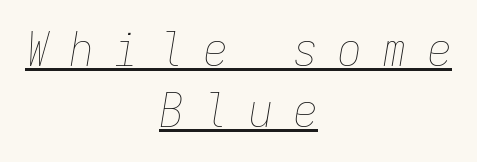
Q: Is the text bold? A: No.
Q: Is the text italic (slanted)? A: Yes, it leans right by about 9 degrees.
Q: Is the text underlined? A: Yes.
Q: How is the paragraph aligned? A: Centered.
Q: Is the spacing between letters normal or unusually wide? A: Unusually wide.
Q: Is the spacing between lines tight, normal or loose? A: Normal.
Q: Width (condensed, normal, or wide)? A: Condensed.
Q: Stroke contrast? A: Low.
Q: x-height? A: Medium.
Q: Monospaced? A: Yes.
